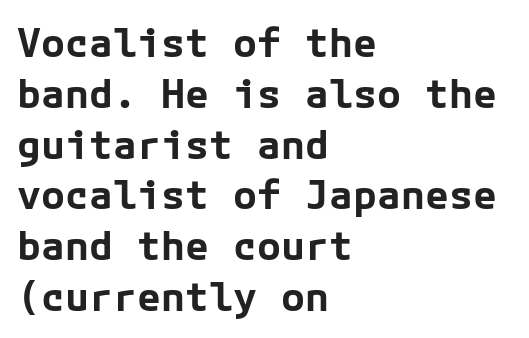
{"serif": "no", "italic": "no", "bold": "yes", "weight": "bold", "width": "normal", "stroke_contrast": "low", "x_height": "medium", "underline": "no", "align": "left", "line_spacing": "normal", "line_spacing_ratio": 1.27, "letter_spacing": "normal", "letter_spacing_em": 0.0, "glyph_px": 40}
